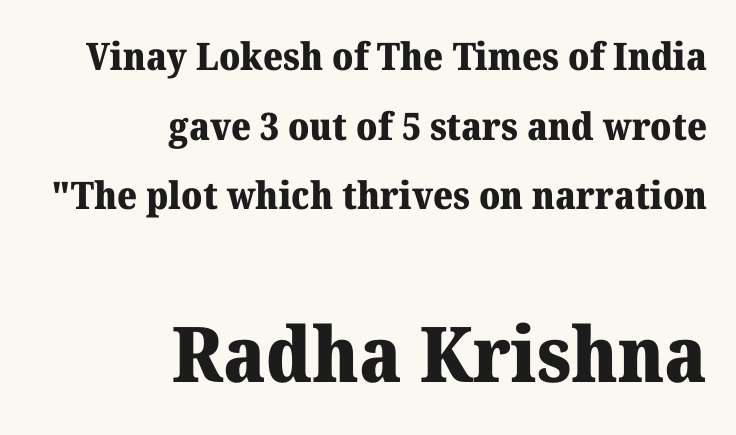
{"serif": "yes", "italic": "no", "bold": "yes", "weight": "heavy", "width": "normal", "stroke_contrast": "medium", "x_height": "medium", "monospaced": "no", "underline": "no", "align": "right", "line_spacing_ratio": 1.83, "letter_spacing": "normal", "letter_spacing_em": 0.0, "larger_block": "second", "size_ratio": 2.03, "glyph_px": 77}
